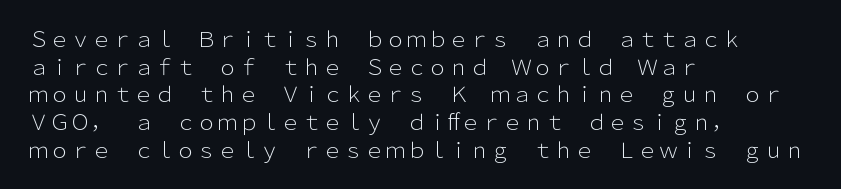
Q: Is the text bold? A: No.
Q: Is the text italic (slanted)? A: No, it is upright.
Q: Is the text underlined? A: No.
Q: How is the paragraph aligned? A: Left-aligned.
Q: Is the spacing between letters normal or unusually wide? A: Normal.
Q: Is the spacing between lines tight, normal or loose? A: Normal.
